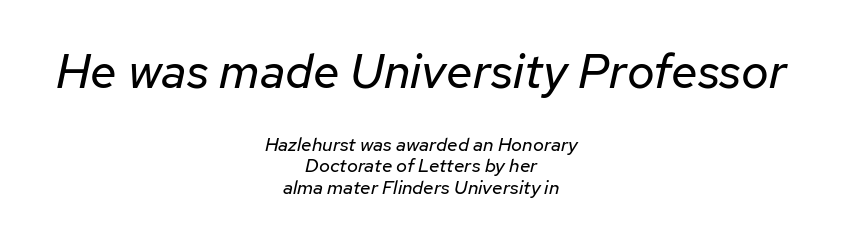
Leftover space on each line is divided equally before and after the words. Rows of type sit shoulder to shoulder in the vertical direction. Look at the glyph heights: the upper group is clearly the bigger setting. In terms of posture, this sample is oblique.
